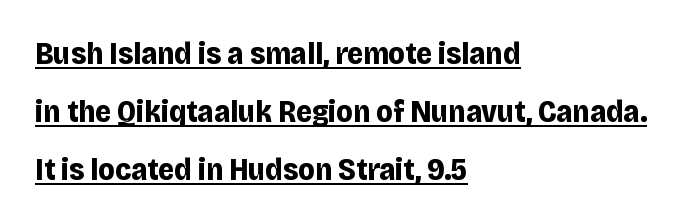
{"serif": "no", "italic": "no", "bold": "yes", "weight": "bold", "width": "normal", "stroke_contrast": "low", "x_height": "large", "monospaced": "no", "underline": "yes", "align": "left", "line_spacing_ratio": 1.87, "letter_spacing": "normal", "letter_spacing_em": 0.0, "glyph_px": 31}
